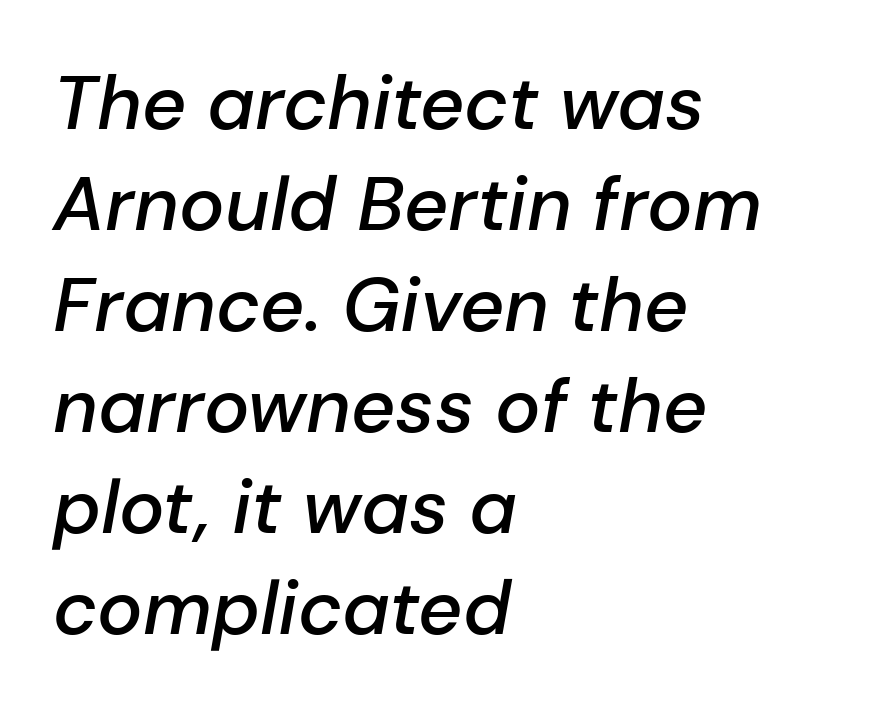
Inter-character spacing is left at the font's built-in metrics. Note the varied advance widths — an 'i' is clearly narrower than an 'm'. Only glyphs here, with clear space below each row. Is there much room between lines? A standard amount, neither cramped nor airy. The letters are slanted; this is an italic face. The rendering uses a semibold face; strokes are thickened but not to full bold.
